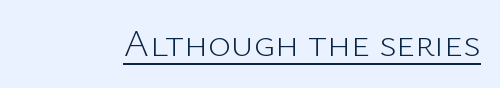
Q: Is the text bold? A: No.
Q: Is the text italic (slanted)? A: No, it is upright.
Q: Is the typeface a serif or a sans-serif typeface? A: Sans-serif.
Q: Is the text underlined? A: Yes.
Q: Is the spacing between letters normal or unusually wide? A: Normal.
Q: Width (condensed, normal, or wide)? A: Normal.
Q: Stroke contrast? A: Low.
Q: x-height? A: Medium.
Q: Monospaced? A: No.
